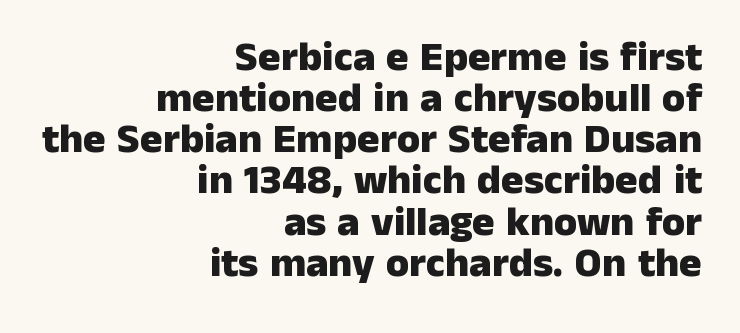
{"serif": "no", "italic": "no", "bold": "yes", "weight": "heavy", "width": "normal", "stroke_contrast": "low", "x_height": "medium", "monospaced": "no", "underline": "no", "align": "right", "line_spacing": "tight", "line_spacing_ratio": 0.98, "letter_spacing": "normal", "letter_spacing_em": 0.0, "glyph_px": 42}
